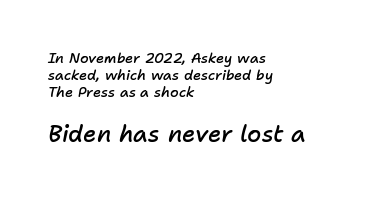
Its strokes are somewhat broadened, the hallmark of semibold type. The second block has been scaled up relative to the first. Has an underline been added? It has not. Teacher's note: observe the even left margin — that is flush-left alignment. Inter-character spacing is left at the font's built-in metrics. You can tell it's italic because the verticals aren't actually vertical.
